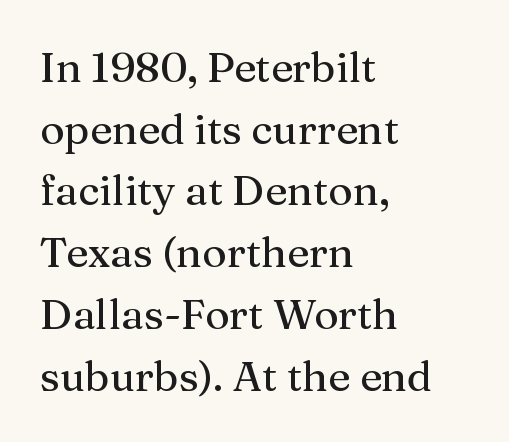
{"serif": "yes", "italic": "no", "width": "normal", "stroke_contrast": "medium", "x_height": "medium", "monospaced": "no", "underline": "no", "align": "left", "line_spacing": "normal", "line_spacing_ratio": 1.47, "letter_spacing": "normal", "letter_spacing_em": 0.0, "glyph_px": 42}
